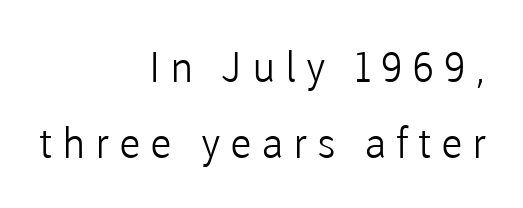
On a weight scale, this lands at 450 or below. The letters stand straight up with perfectly vertical stems. The zone under the glyphs is completely vacant. Note the varied advance widths — an 'i' is clearly narrower than an 'm'. Nothing sits at the stroke ends, so this counts as sans-serif. Loose tracking; the words dissolve into strings of separated letters.
